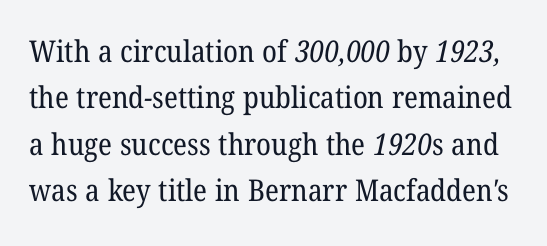
Q: Is the text bold? A: No.
Q: Is the typeface a serif or a sans-serif typeface? A: Serif.
Q: Is the text underlined? A: No.
Q: Is the spacing between letters normal or unusually wide? A: Normal.
Q: Is the spacing between lines tight, normal or loose? A: Normal.
Q: Width (condensed, normal, or wide)? A: Normal.
Q: Stroke contrast? A: Low.
Q: x-height? A: Medium.
Q: Monospaced? A: No.
